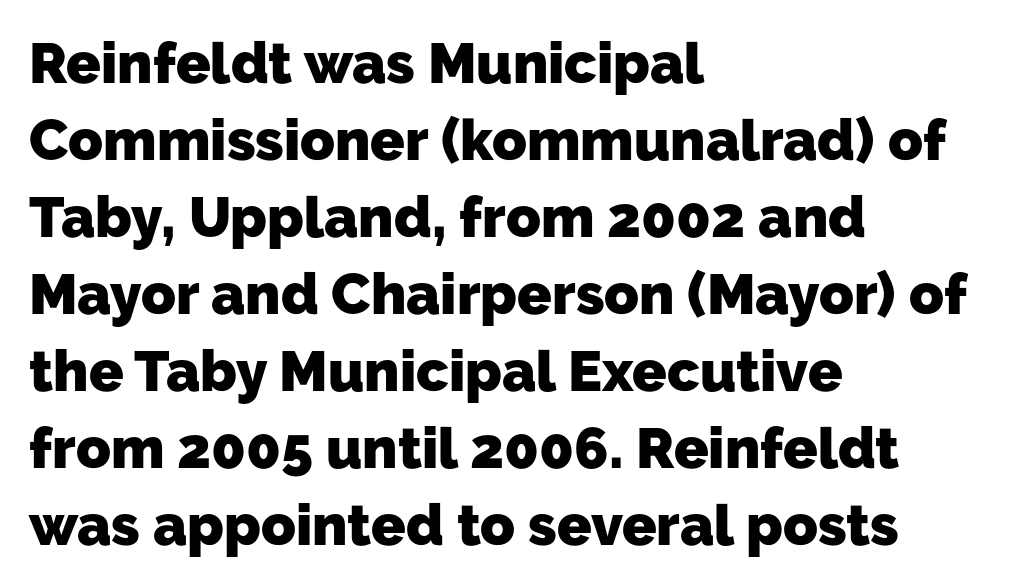
The image shows 57 px heavy sans-serif type; set left-aligned, normal line spacing (1.35x), normal letter spacing, not underlined; low stroke contrast and a medium x-height.
